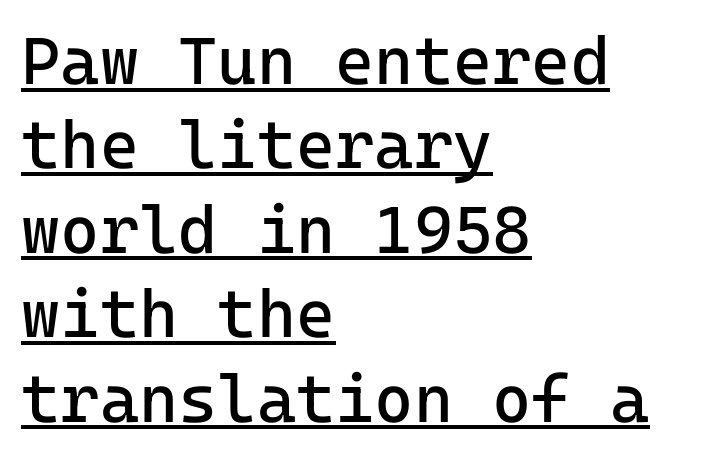
The image shows 67 px regular-weight sans-serif type, upright; set left-aligned, normal line spacing (1.26x), normal letter spacing, underlined; low stroke contrast and a medium x-height.
